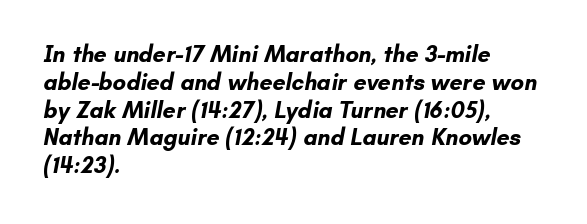
{"bold": "yes", "underline": "no", "align": "left", "line_spacing_ratio": 1.21, "letter_spacing": "normal", "letter_spacing_em": 0.0, "glyph_px": 23}
